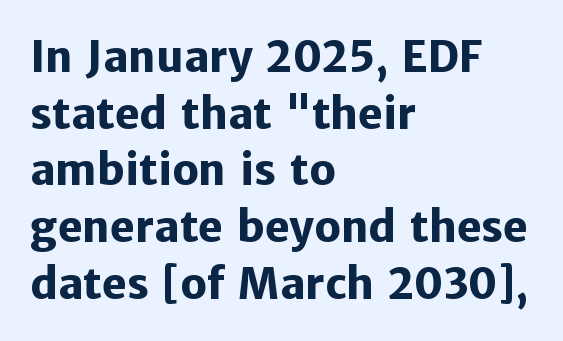
The image shows 42 px heavy sans-serif type, upright; set left-aligned, normal line spacing (1.35x), normal letter spacing, not underlined; low stroke contrast and a medium x-height.
